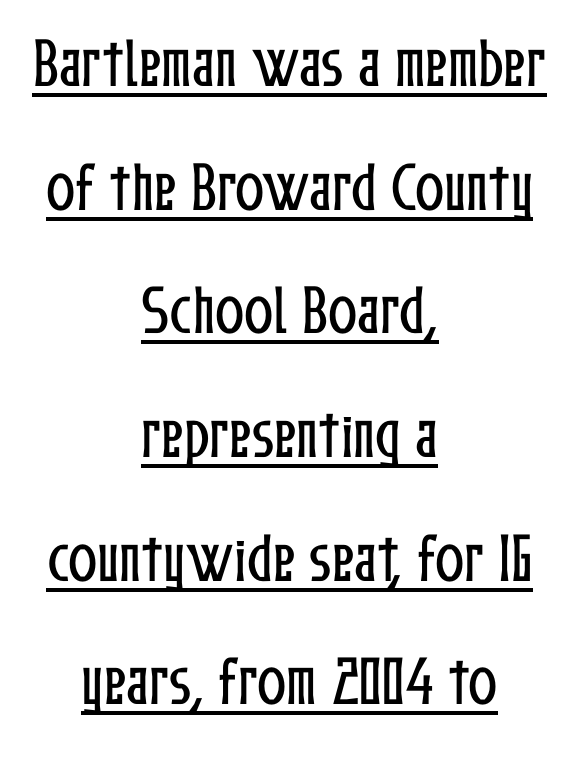
The image shows 54 px condensed type, upright; set centered, loose line spacing (2.29x), normal letter spacing, underlined; low stroke contrast and a medium x-height.
